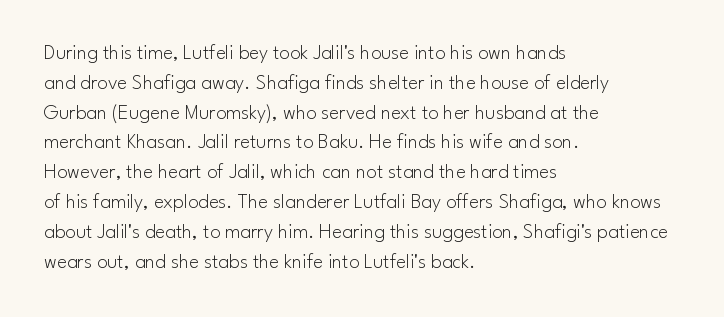
{"italic": "no", "bold": "no", "underline": "no", "align": "left", "line_spacing": "normal", "line_spacing_ratio": 1.42, "letter_spacing": "normal", "letter_spacing_em": 0.0, "glyph_px": 21}
